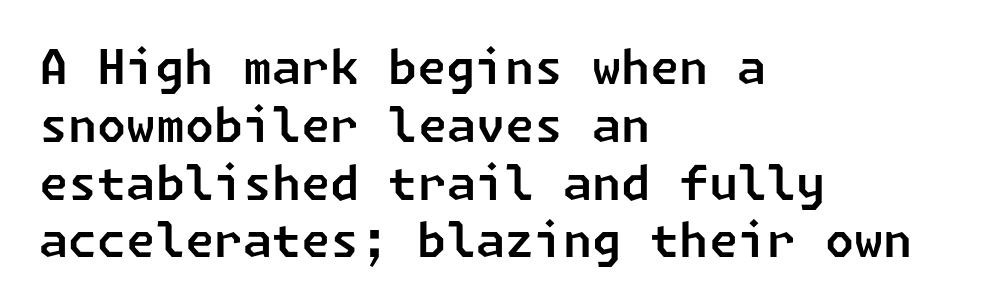
The image shows 47 px sans-serif type; set left-aligned, line spacing 1.23x, normal letter spacing, not underlined; low stroke contrast and a medium x-height.
